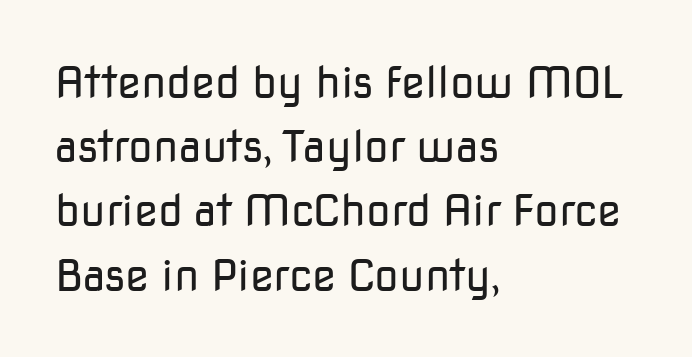
The image shows 44 px regular-weight sans-serif type, upright; set left-aligned, normal line spacing (1.46x), normal letter spacing, not underlined; low stroke contrast and a medium x-height.
